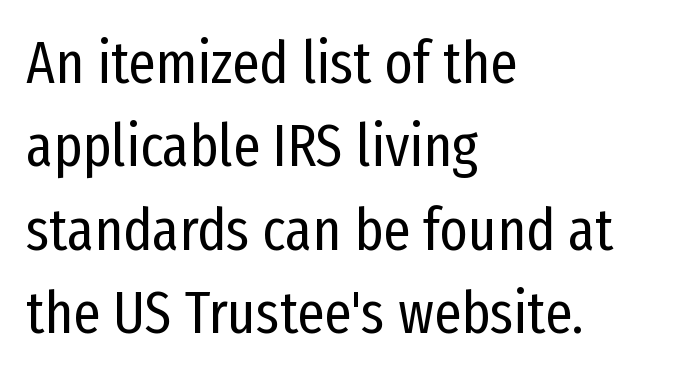
The specimen reads as upright at a glance. These lines keep a tight, regular rhythm from letter to letter. Successive baselines arrive at the customary interval. The compositor pushed each line to the left boundary. Grotesque or geometric, the face here clearly has no serifs.
